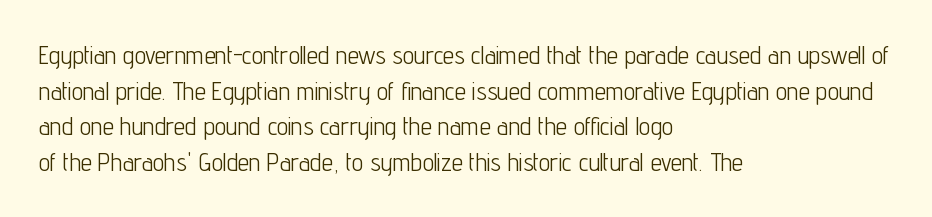
{"italic": "no", "bold": "no", "underline": "no", "align": "left", "line_spacing": "normal", "line_spacing_ratio": 1.43, "letter_spacing": "normal", "letter_spacing_em": 0.0, "glyph_px": 25}
